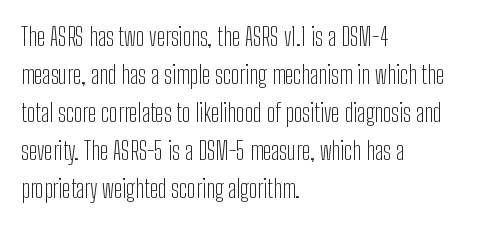
Q: Is the text bold? A: No.
Q: Is the text italic (slanted)? A: No, it is upright.
Q: Is the text underlined? A: No.
Q: How is the paragraph aligned? A: Left-aligned.
Q: Is the spacing between letters normal or unusually wide? A: Normal.
Q: Is the spacing between lines tight, normal or loose? A: Normal.
